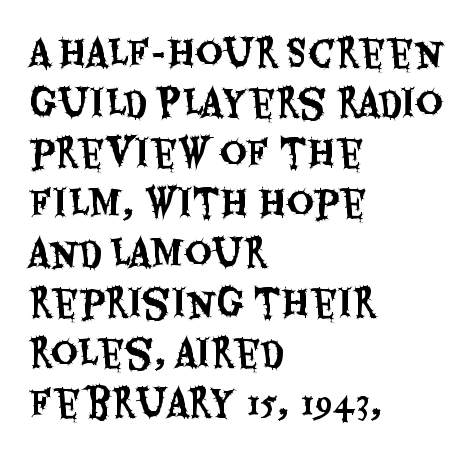
The image shows 37 px condensed sans-serif type, upright; set left-aligned, normal line spacing (1.35x), normal letter spacing, not underlined; medium stroke contrast and a large x-height.
